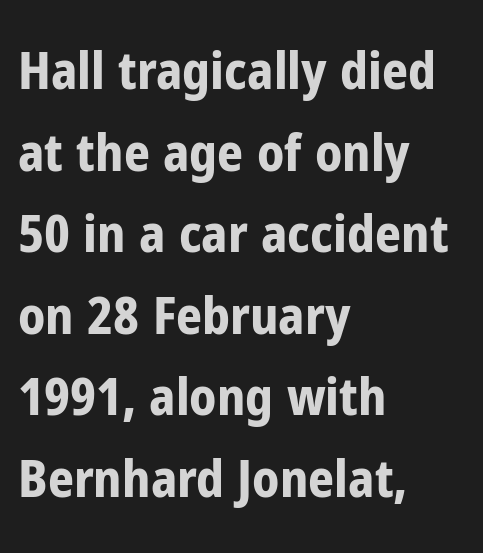
The image shows 51 px bold, condensed sans-serif type, upright; set left-aligned, normal line spacing (1.6x), normal letter spacing, not underlined; low stroke contrast and a medium x-height.
